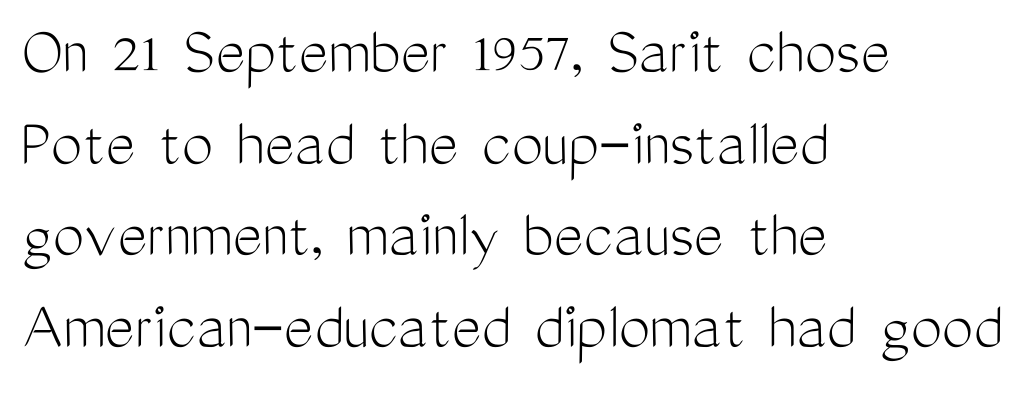
The image shows 70 px light, condensed sans-serif type, upright; set left-aligned, normal line spacing (1.31x), normal letter spacing, not underlined; medium stroke contrast and a medium x-height.
